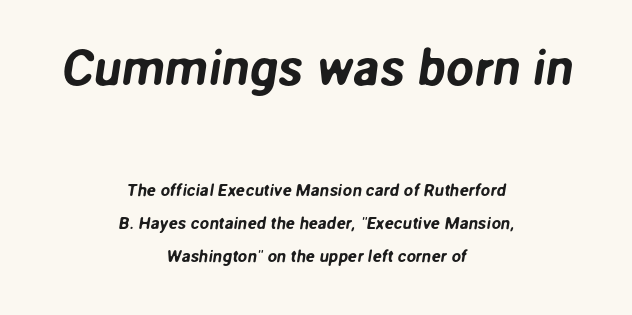
Q: Is the typeface a serif or a sans-serif typeface? A: Sans-serif.
Q: Is the text underlined? A: No.
Q: How is the paragraph aligned? A: Centered.
Q: Is the spacing between letters normal or unusually wide? A: Normal.
Q: Is the spacing between lines tight, normal or loose? A: Loose.
Q: Which block of text is set in a larger size, the first (top) or the second (bottom)? A: The first (top) one.
Q: Width (condensed, normal, or wide)? A: Normal.
Q: Stroke contrast? A: Low.
Q: x-height? A: Medium.
Q: Monospaced? A: No.
